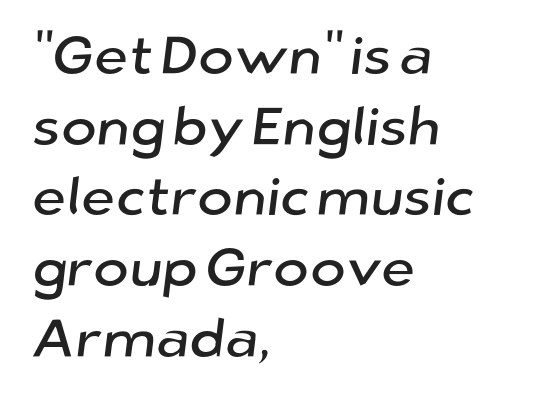
Horizontal alignment here is leftward, the default for most running prose. This rendering leaves character spacing at its baseline value. Looks like regular typesetting: each glyph gets only the width it needs. Observe the absence of serifs on each vertical stroke in this sample. The rows are spaced the way most documents space them.
